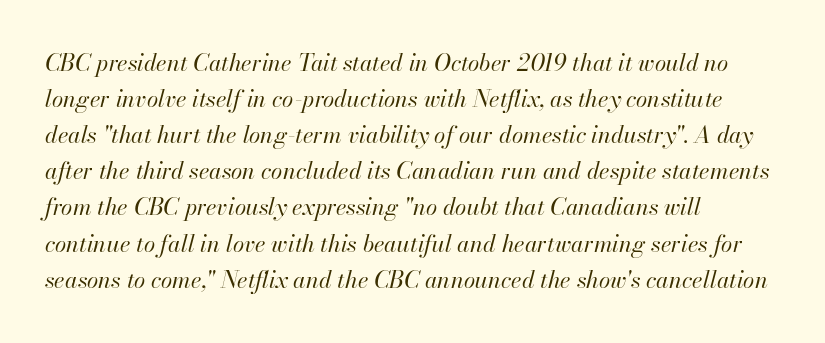
Q: Is the text bold? A: No.
Q: Is the text italic (slanted)? A: Yes, it leans right by about 13 degrees.
Q: Is the text underlined? A: No.
Q: How is the paragraph aligned? A: Left-aligned.
Q: Is the spacing between letters normal or unusually wide? A: Normal.
Q: Is the spacing between lines tight, normal or loose? A: Normal.
